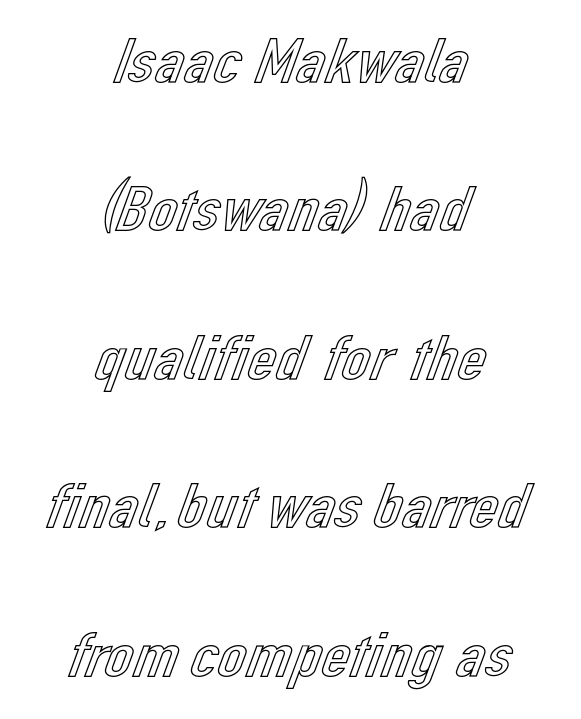
{"width": "normal", "x_height": "medium", "monospaced": "no", "underline": "no", "align": "center", "line_spacing": "loose", "line_spacing_ratio": 2.32, "letter_spacing": "normal", "letter_spacing_em": 0.0, "glyph_px": 64}
